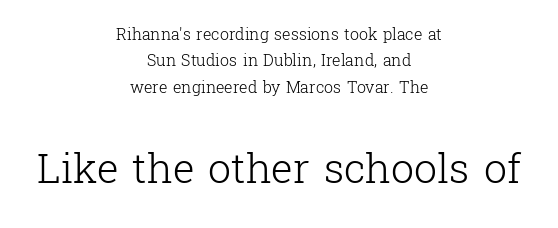
Honestly, the row spacing looks completely unremarkable. The setting favours the middle, as headings and verse often do. Designer's note — italics off, roman on. You could not count columns in this text — the font is proportionally spaced. Nobody touched the tracking dial on this one. Check where the strokes stop: tiny serifs finish them off.
